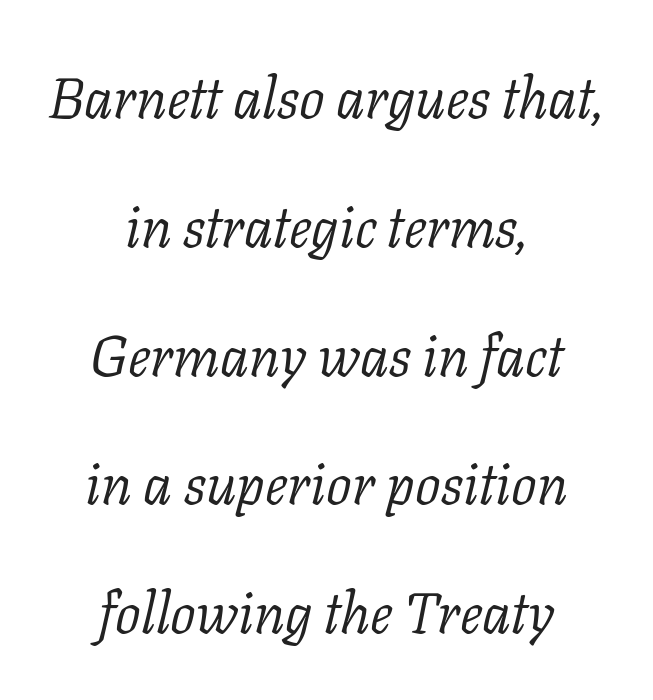
Q: Is the text bold? A: No.
Q: Is the text italic (slanted)? A: Yes, it leans right by about 11 degrees.
Q: Is the typeface a serif or a sans-serif typeface? A: Serif.
Q: Is the text underlined? A: No.
Q: How is the paragraph aligned? A: Centered.
Q: Is the spacing between letters normal or unusually wide? A: Normal.
Q: Is the spacing between lines tight, normal or loose? A: Loose.
Q: Width (condensed, normal, or wide)? A: Normal.
Q: Stroke contrast? A: Low.
Q: x-height? A: Medium.
Q: Monospaced? A: No.
